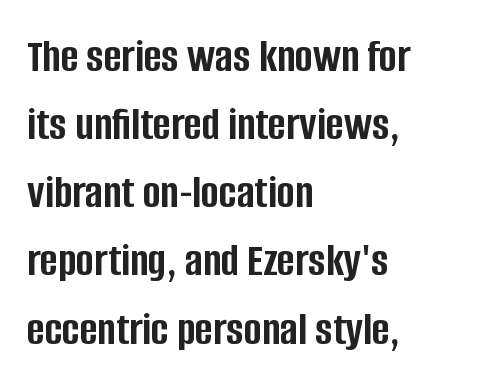
The image shows 48 px semibold, condensed sans-serif type, upright; set left-aligned, normal line spacing (1.42x), normal letter spacing, not underlined; low stroke contrast and a large x-height.
